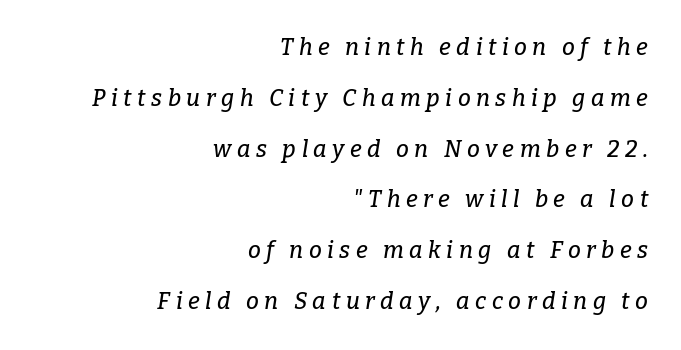
The image shows 23 px text type, italic (leaning right); set right-aligned, loose line spacing (2.21x), unusually wide letter spacing (+0.24 em), not underlined.
